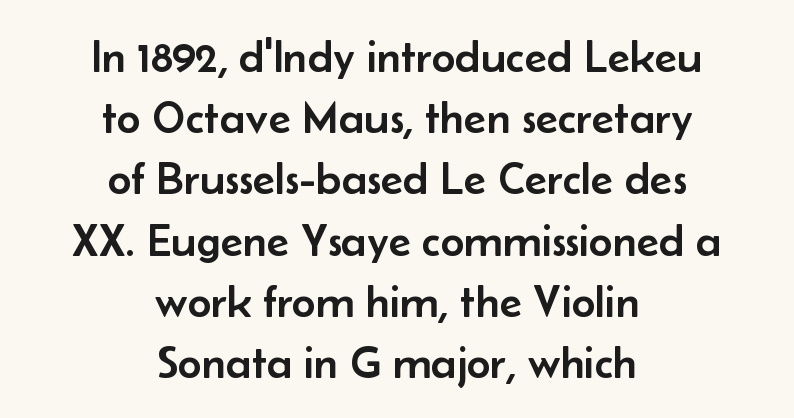
The image shows 46 px sans-serif type, upright; set centered, normal line spacing (1.33x), normal letter spacing, not underlined; low stroke contrast and a small x-height.
